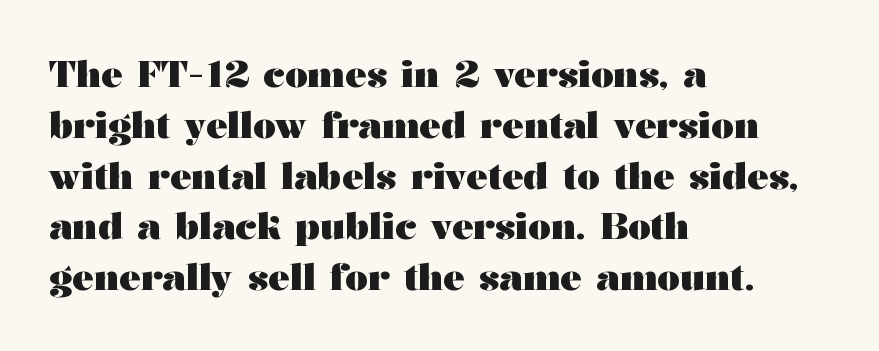
Q: Is the text bold? A: Yes.
Q: Is the text italic (slanted)? A: No, it is upright.
Q: Is the typeface a serif or a sans-serif typeface? A: Serif.
Q: Is the text underlined? A: No.
Q: How is the paragraph aligned? A: Left-aligned.
Q: Is the spacing between letters normal or unusually wide? A: Normal.
Q: Is the spacing between lines tight, normal or loose? A: Normal.
Q: Width (condensed, normal, or wide)? A: Wide.
Q: Stroke contrast? A: Medium.
Q: x-height? A: Medium.
Q: Monospaced? A: No.
